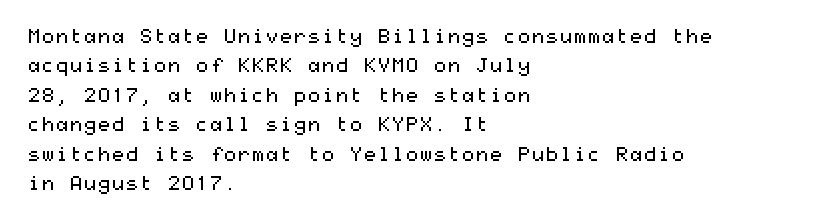
Look at the tracking — it's just the regular setting, nothing added. This sample keeps an unexceptional amount of space between lines. A typesetter would mark this as roman, not italic. Each row of text sits above clean, open space. Ink coverage per letter is moderate at most. This rendering uses left alignment, leaving the right contour irregular.
